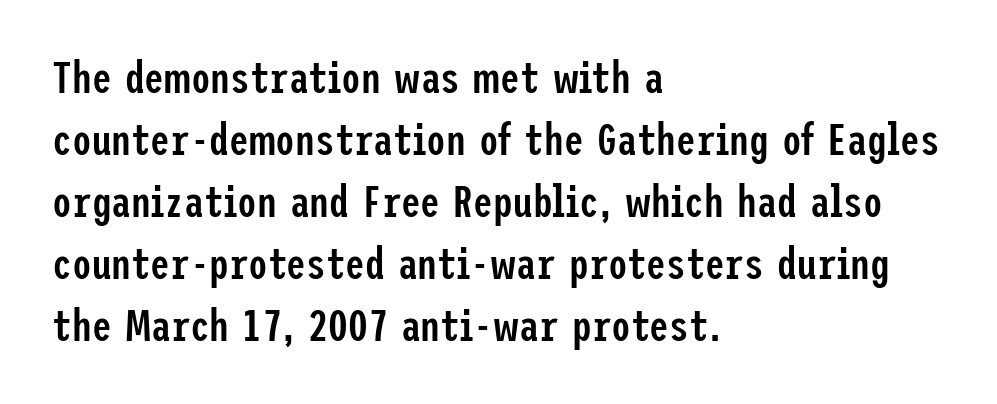
Q: Is the text bold? A: Semi-bold.
Q: Is the text italic (slanted)? A: No, it is upright.
Q: Is the typeface a serif or a sans-serif typeface? A: Sans-serif.
Q: Is the text underlined? A: No.
Q: How is the paragraph aligned? A: Left-aligned.
Q: Is the spacing between letters normal or unusually wide? A: Normal.
Q: Is the spacing between lines tight, normal or loose? A: Normal.
Q: Width (condensed, normal, or wide)? A: Condensed.
Q: Stroke contrast? A: Low.
Q: x-height? A: Medium.
